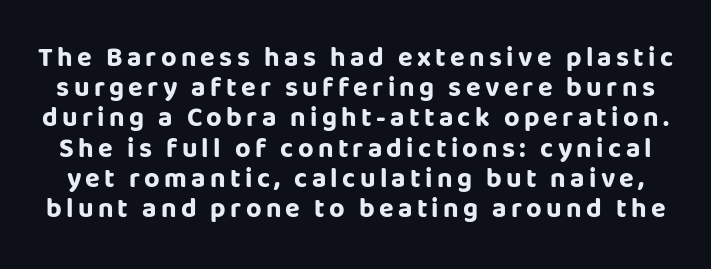
Q: Is the text bold? A: Yes.
Q: Is the text italic (slanted)? A: No, it is upright.
Q: Is the text underlined? A: No.
Q: Is the spacing between lines tight, normal or loose? A: Tight.
